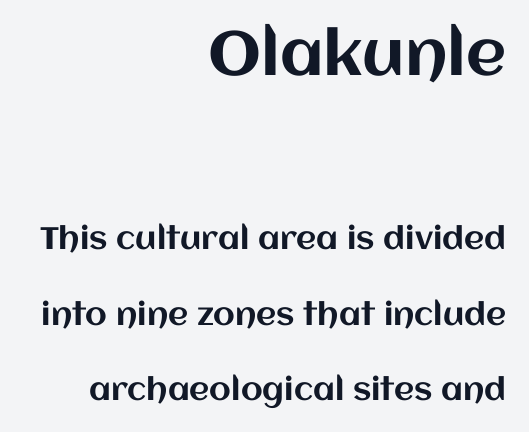
The image shows 62 px text type, upright; set right-aligned, loose line spacing (2.43x), normal letter spacing, not underlined; the first (top) block is 2.0x larger; medium stroke contrast and a large x-height.
